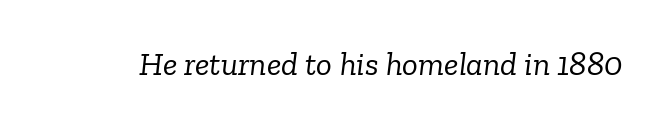
{"serif": "yes", "italic": "yes", "lean": "right", "slant_degrees": 6, "bold": "no", "weight": "light", "width": "normal", "stroke_contrast": "low", "x_height": "medium", "monospaced": "no", "underline": "no", "letter_spacing": "normal", "letter_spacing_em": 0.0, "glyph_px": 33}
